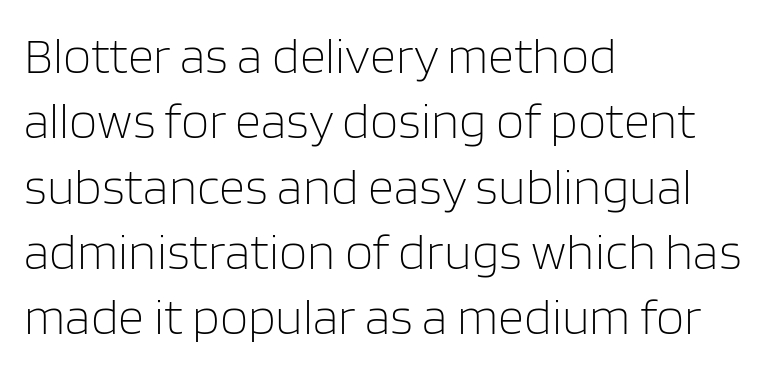
The image shows 51 px light sans-serif type, upright; set left-aligned, normal line spacing (1.28x), normal letter spacing, not underlined; low stroke contrast and a large x-height.
